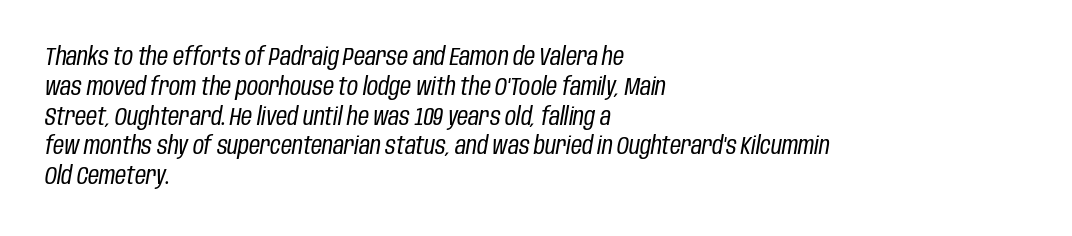
Q: Is the text bold? A: No.
Q: Is the text italic (slanted)? A: Yes, it leans right by about 10 degrees.
Q: Is the text underlined? A: No.
Q: How is the paragraph aligned? A: Left-aligned.
Q: Is the spacing between letters normal or unusually wide? A: Normal.
